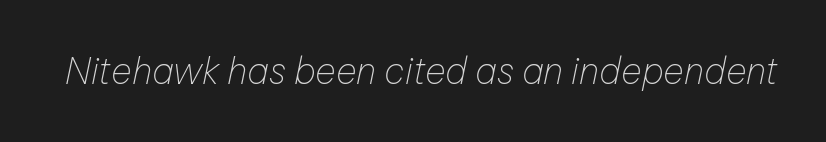
Q: Is the text bold? A: No.
Q: Is the text italic (slanted)? A: Yes, it leans right by about 12 degrees.
Q: Is the text underlined? A: No.
Q: Is the spacing between letters normal or unusually wide? A: Normal.
Q: Width (condensed, normal, or wide)? A: Normal.
Q: Stroke contrast? A: Low.
Q: x-height? A: Medium.
Q: Monospaced? A: No.
